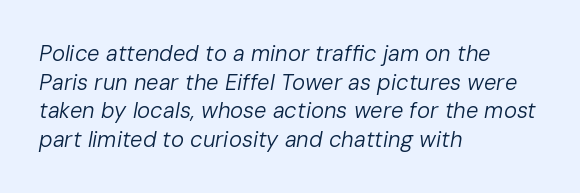
The image shows 22 px text type, italic (leaning right); set left-aligned, normal line spacing (1.3x), normal letter spacing, not underlined.
